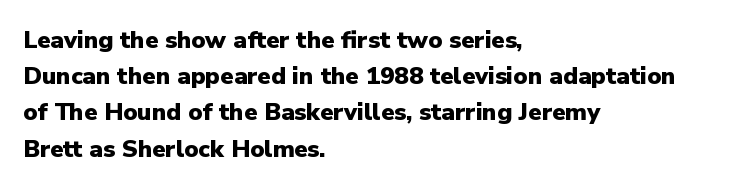
{"italic": "no", "bold": "yes", "underline": "no", "align": "left", "line_spacing": "normal", "line_spacing_ratio": 1.51, "letter_spacing": "normal", "letter_spacing_em": 0.0, "glyph_px": 24}
